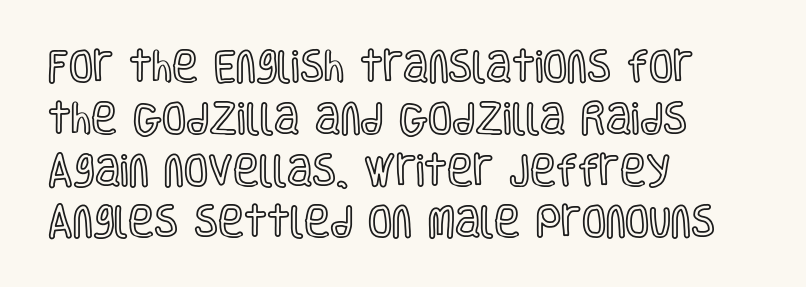
The image shows 35 px condensed type, upright; set left-aligned, normal line spacing (1.48x), normal letter spacing, not underlined; a large x-height.
